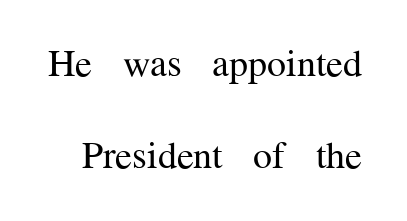
The strip under each line holds only bare page. Type style note: has serifs. Stems here are at most as thick as an everyday book face. Standard letterfit; no display-style spreading of the glyphs. Is there much room between lines? Yes — plenty of vertical air separates them. Vertical strokes here are truly vertical.
